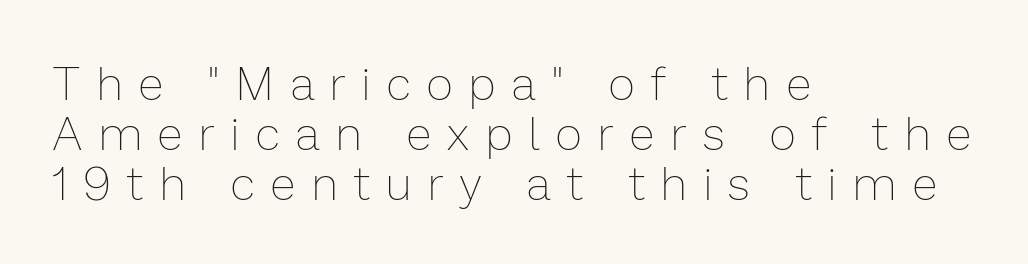
Q: Is the text bold? A: No.
Q: Is the text italic (slanted)? A: No, it is upright.
Q: Is the text underlined? A: No.
Q: How is the paragraph aligned? A: Left-aligned.
Q: Is the spacing between letters normal or unusually wide? A: Unusually wide.
Q: Is the spacing between lines tight, normal or loose? A: Tight.
Q: Width (condensed, normal, or wide)? A: Normal.
Q: Stroke contrast? A: Low.
Q: x-height? A: Medium.
Q: Monospaced? A: No.
